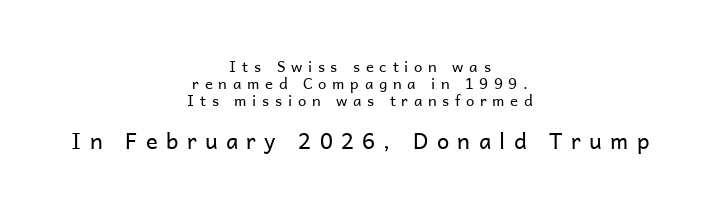
Q: Is the text bold? A: No.
Q: Is the text italic (slanted)? A: No, it is upright.
Q: Is the text underlined? A: No.
Q: How is the paragraph aligned? A: Centered.
Q: Is the spacing between letters normal or unusually wide? A: Unusually wide.
Q: Is the spacing between lines tight, normal or loose? A: Tight.
Q: Which block of text is set in a larger size, the first (top) or the second (bottom)? A: The second (bottom) one.
